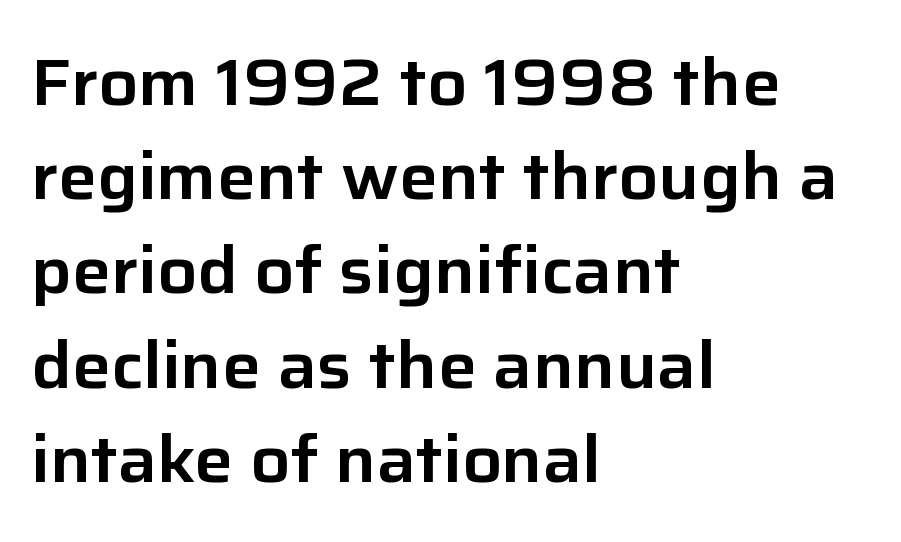
Q: Is the text italic (slanted)? A: No, it is upright.
Q: Is the typeface a serif or a sans-serif typeface? A: Sans-serif.
Q: Is the text underlined? A: No.
Q: How is the paragraph aligned? A: Left-aligned.
Q: Is the spacing between letters normal or unusually wide? A: Normal.
Q: Is the spacing between lines tight, normal or loose? A: Normal.
Q: Width (condensed, normal, or wide)? A: Normal.
Q: Stroke contrast? A: Low.
Q: x-height? A: Medium.
Q: Monospaced? A: No.
